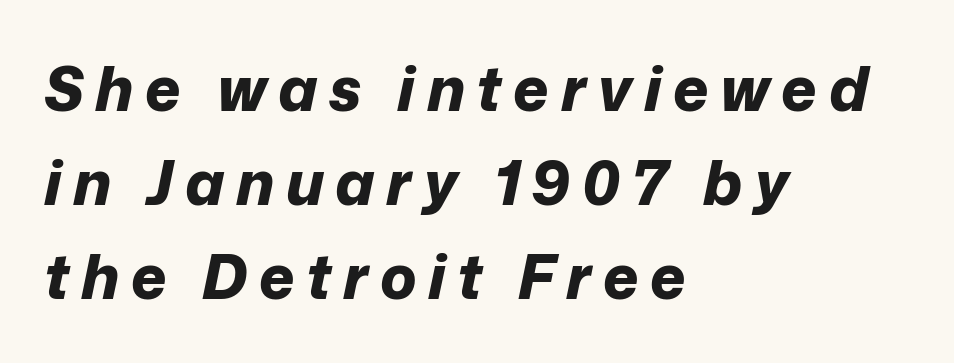
Q: Is the text bold? A: Yes.
Q: Is the text italic (slanted)? A: Yes, it leans right by about 12 degrees.
Q: Is the text underlined? A: No.
Q: How is the paragraph aligned? A: Left-aligned.
Q: Is the spacing between lines tight, normal or loose? A: Normal.
Q: Width (condensed, normal, or wide)? A: Normal.
Q: Stroke contrast? A: Low.
Q: x-height? A: Medium.
Q: Monospaced? A: No.
